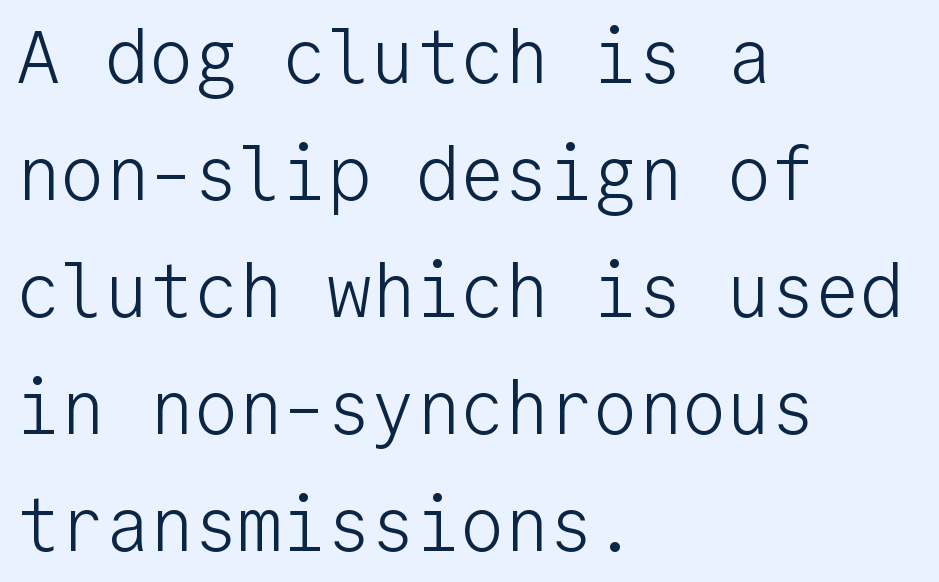
The line texture is even and compact thanks to regular tracking. Summary of vertical rhythm: regular, with standard interline spacing. A student would call this left alignment; a typographer would say flush left, rag right. Every character here occupies the same horizontal width, giving the sample a typewriter-like rhythm. The font sits on the lighter half of the weight spectrum, regular included.
